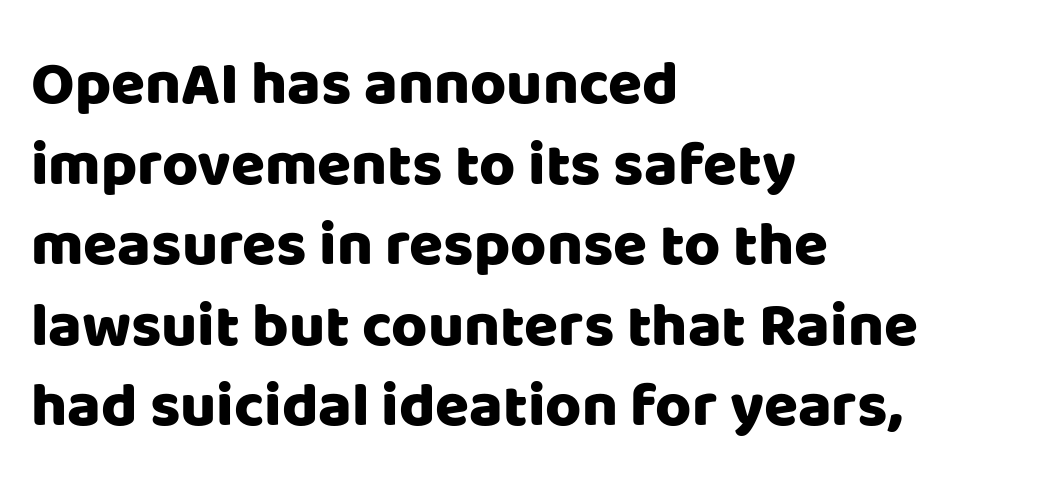
Q: Is the text italic (slanted)? A: No, it is upright.
Q: Is the typeface a serif or a sans-serif typeface? A: Sans-serif.
Q: Is the text underlined? A: No.
Q: How is the paragraph aligned? A: Left-aligned.
Q: Is the spacing between letters normal or unusually wide? A: Normal.
Q: Is the spacing between lines tight, normal or loose? A: Normal.
Q: Width (condensed, normal, or wide)? A: Normal.
Q: Stroke contrast? A: Low.
Q: x-height? A: Large.
Q: Monospaced? A: No.
